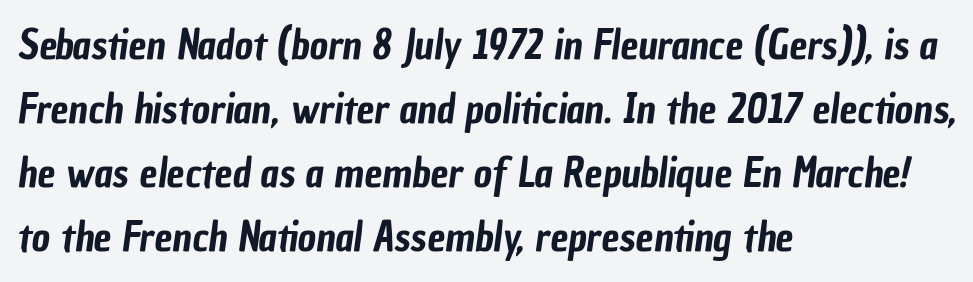
{"serif": "no", "width": "condensed", "stroke_contrast": "low", "x_height": "medium", "monospaced": "no", "underline": "no", "align": "left", "line_spacing": "normal", "line_spacing_ratio": 1.6, "letter_spacing": "normal", "letter_spacing_em": 0.0, "glyph_px": 40}
